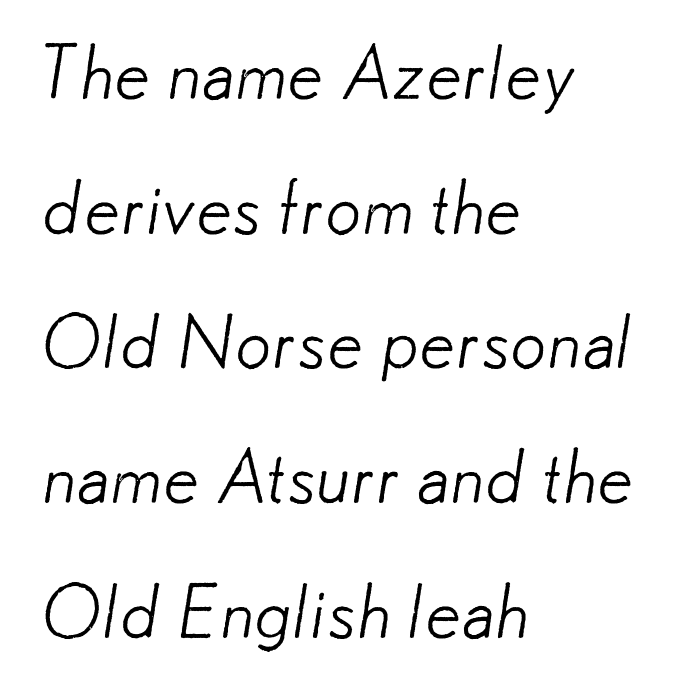
{"serif": "no", "bold": "no", "weight": "light", "width": "normal", "stroke_contrast": "low", "x_height": "small", "monospaced": "no", "underline": "no", "align": "left", "line_spacing_ratio": 1.87, "letter_spacing": "normal", "letter_spacing_em": 0.0, "glyph_px": 72}
